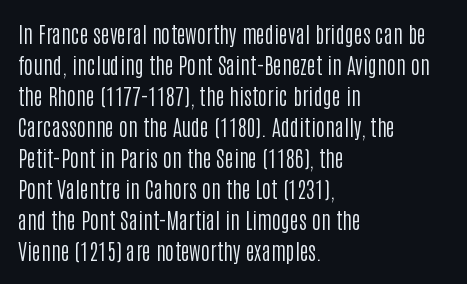
The words here are not underlined. Default kerning and tracking; the words read as compact shapes. The paragraph shown leans on its left margin. Posture: straight, roman, zero tilt. Vertical stems look standard width or narrower in stroke. Vertical spacing — default.
